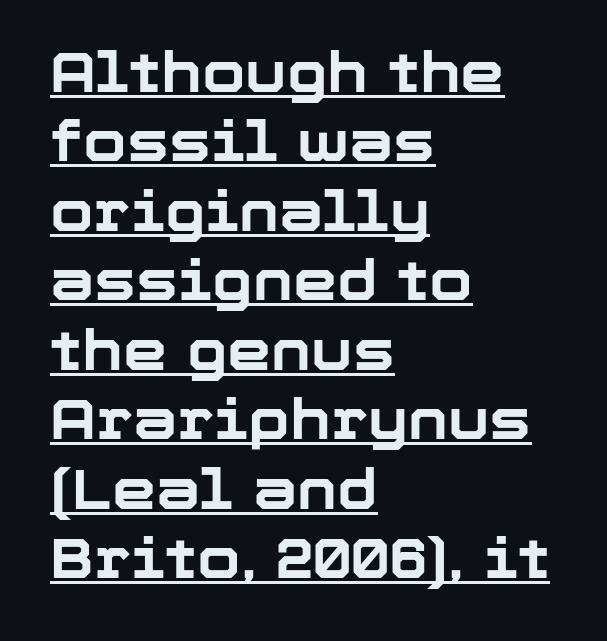
{"serif": "no", "italic": "no", "bold": "yes", "weight": "bold", "width": "normal", "stroke_contrast": "low", "x_height": "medium", "monospaced": "no", "underline": "yes", "align": "left", "line_spacing_ratio": 1.24, "letter_spacing": "normal", "letter_spacing_em": 0.0, "glyph_px": 56}
